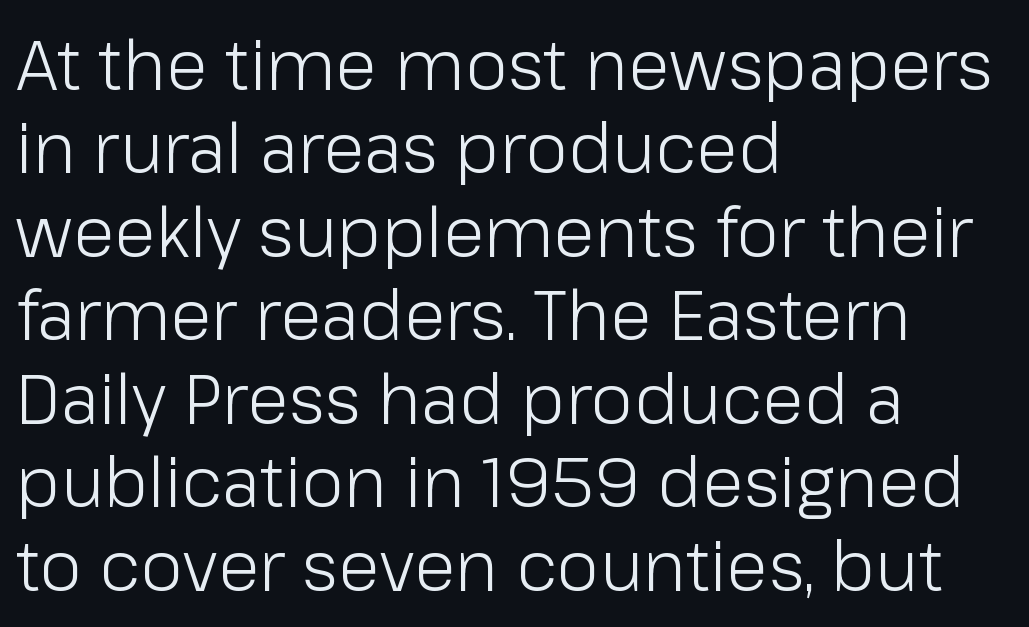
Q: Is the text bold? A: No.
Q: Is the text italic (slanted)? A: No, it is upright.
Q: Is the typeface a serif or a sans-serif typeface? A: Sans-serif.
Q: Is the text underlined? A: No.
Q: How is the paragraph aligned? A: Left-aligned.
Q: Is the spacing between letters normal or unusually wide? A: Normal.
Q: Width (condensed, normal, or wide)? A: Normal.
Q: Stroke contrast? A: Low.
Q: x-height? A: Medium.
Q: Monospaced? A: No.
